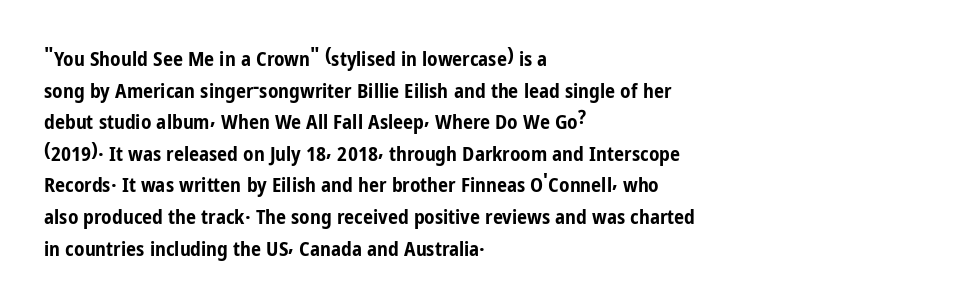
Q: Is the text bold? A: Yes.
Q: Is the text italic (slanted)? A: No, it is upright.
Q: Is the text underlined? A: No.
Q: How is the paragraph aligned? A: Left-aligned.
Q: Is the spacing between letters normal or unusually wide? A: Normal.
Q: Is the spacing between lines tight, normal or loose? A: Normal.
